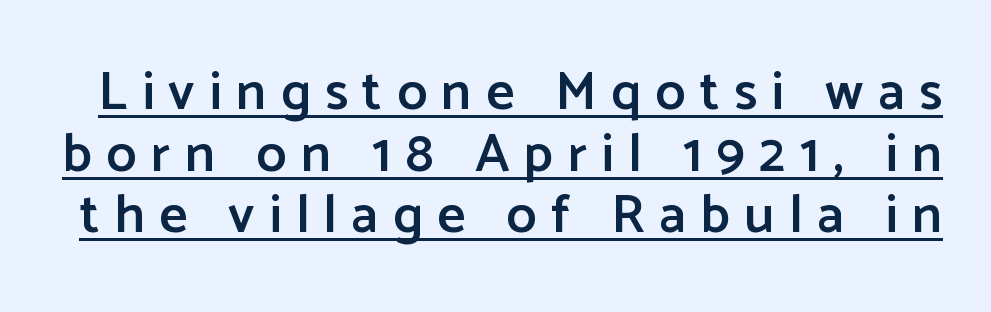
Beneath each row of characters lies a ruled line. The face used here is rendered with a markedly widened letterfit. The letters are semibold — heavier than regular but short of a full bold. Grotesque or geometric, the face here clearly has no serifs. Tall strokes in this sample are plumb rather than angled. Note the varied advance widths — an 'i' is clearly narrower than an 'm'.
